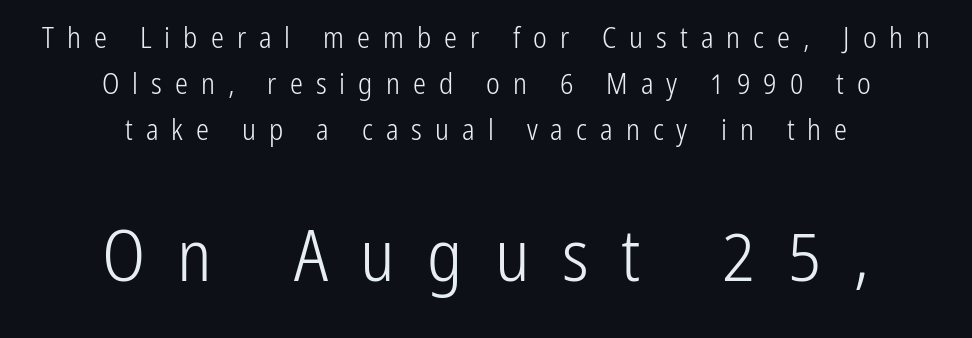
The designer gave the closing block more size than the opening block. The axis of the letterforms is exactly vertical. Descenders are the only things crossing below the line. No chunkiness to these letters — they're not bold. Think of a printed novel: that variable character pitch is what you see here.
